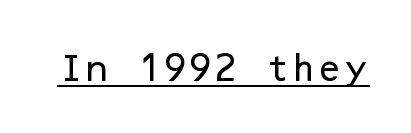
The image shows 30 px sans-serif type, upright; set normal letter spacing, underlined; low stroke contrast and a medium x-height.
